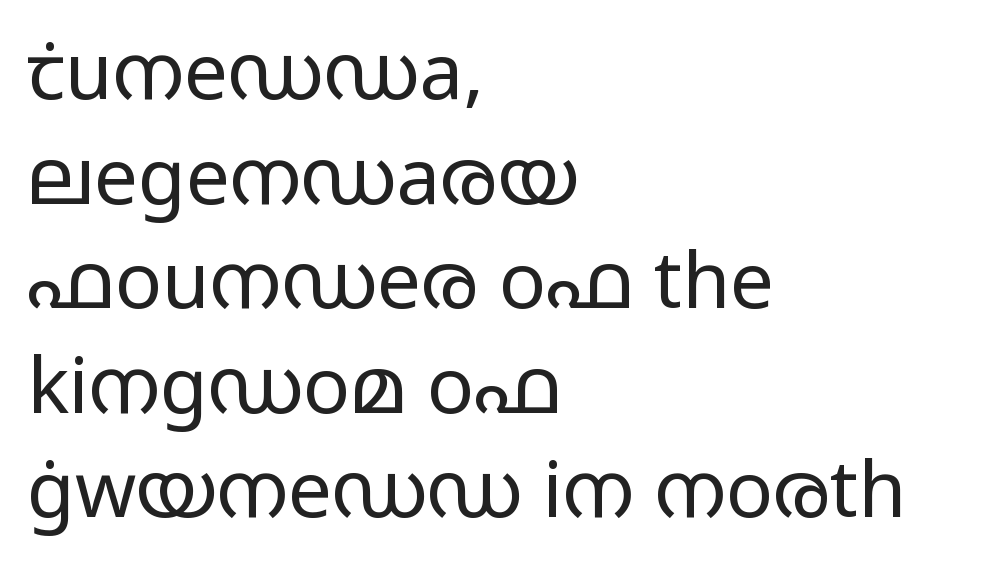
{"serif": "no", "italic": "no", "bold": "no", "weight": "regular", "width": "wide", "stroke_contrast": "low", "x_height": "medium", "monospaced": "no", "underline": "no", "align": "left", "line_spacing": "normal", "line_spacing_ratio": 1.34, "letter_spacing": "normal", "letter_spacing_em": 0.0, "glyph_px": 78}
